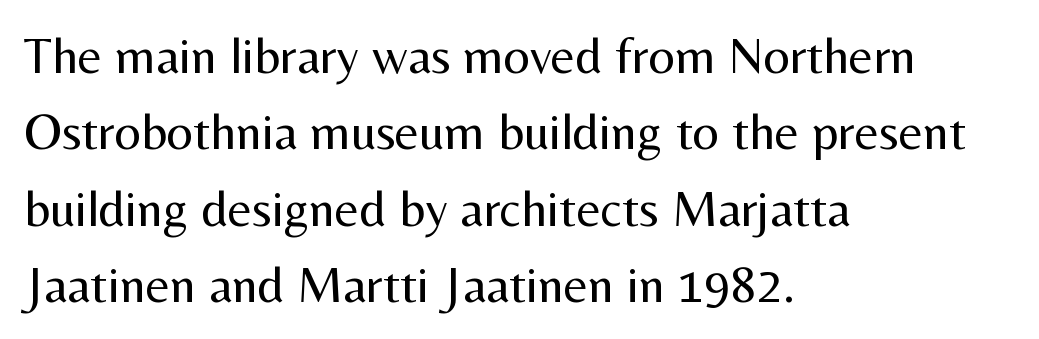
Compared with a centered layout, this one pins lines to the left instead. Note the varied advance widths — an 'i' is clearly narrower than an 'm'. Just letters on the line, the space beneath them empty. These lines were composed using upright roman letters.
